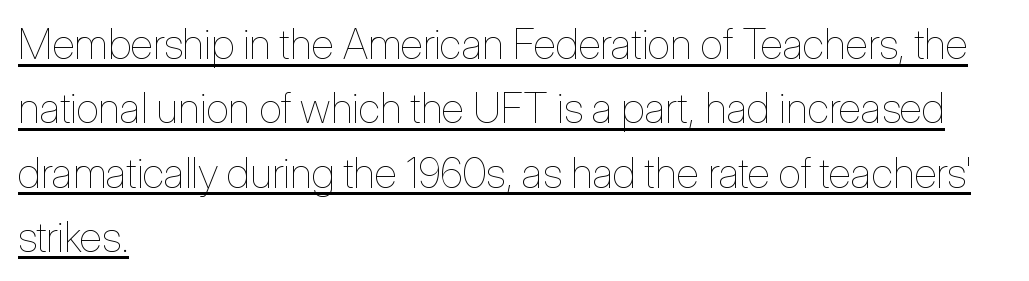
Heft: none added — not bold. Proportional: the letters do not fall into vertical columns. The font's upright variant was chosen for this text. Underline: present.
